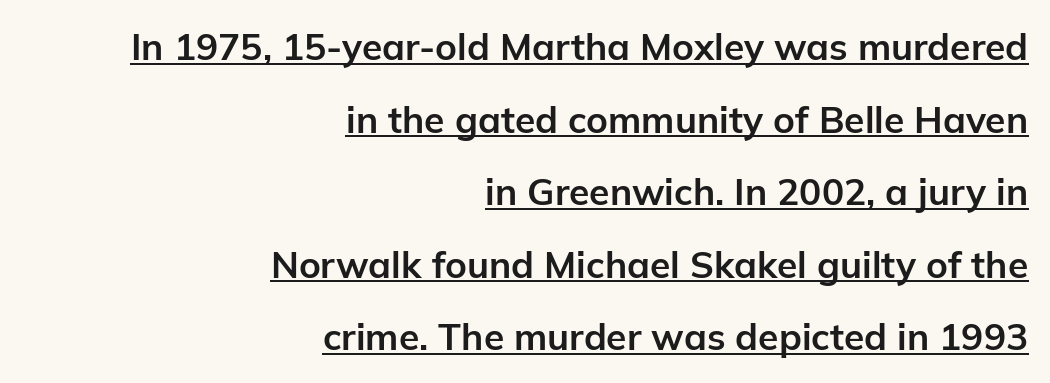
The image shows 37 px bold sans-serif type, upright; set right-aligned, loose line spacing (1.96x), normal letter spacing, underlined; low stroke contrast and a medium x-height.
